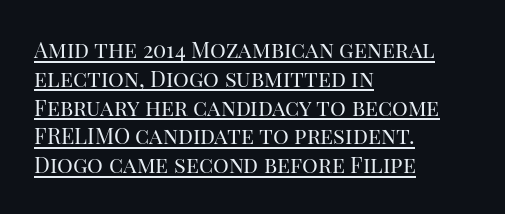
The horizontal fit of the characters is conventional and even. Heft: none added — not bold. Does a line run under the words? Yes, clearly. Honestly, the row spacing looks completely unremarkable. These lines were composed using upright roman letters. Horizontally, the lines are justified to the leading edge only.
